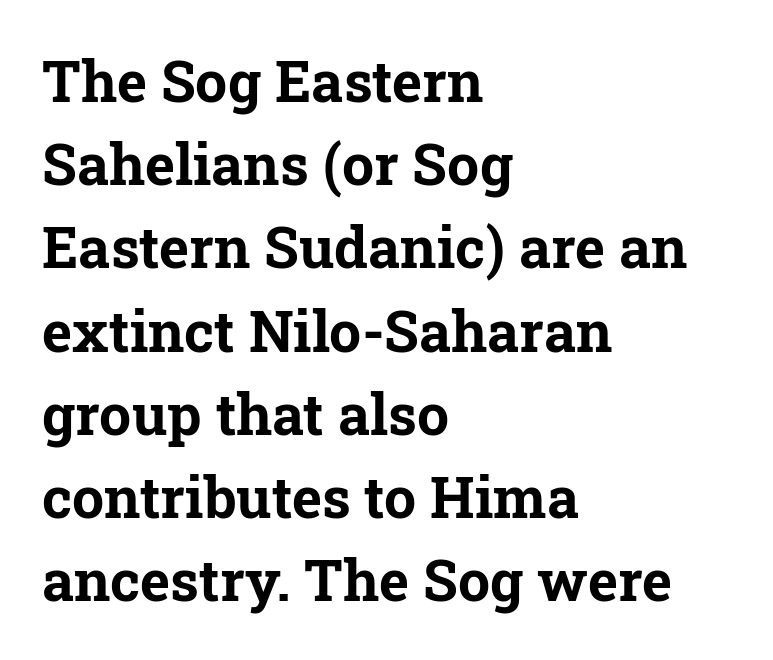
Nope, not italic — everything's standing straight. These lines are set flush left with a ragged right edge. The sample has been set heavy, in full bold. The passage shown has conventional tracking throughout. No word sits above an underline. Summary of vertical rhythm: regular, with standard interline spacing.
